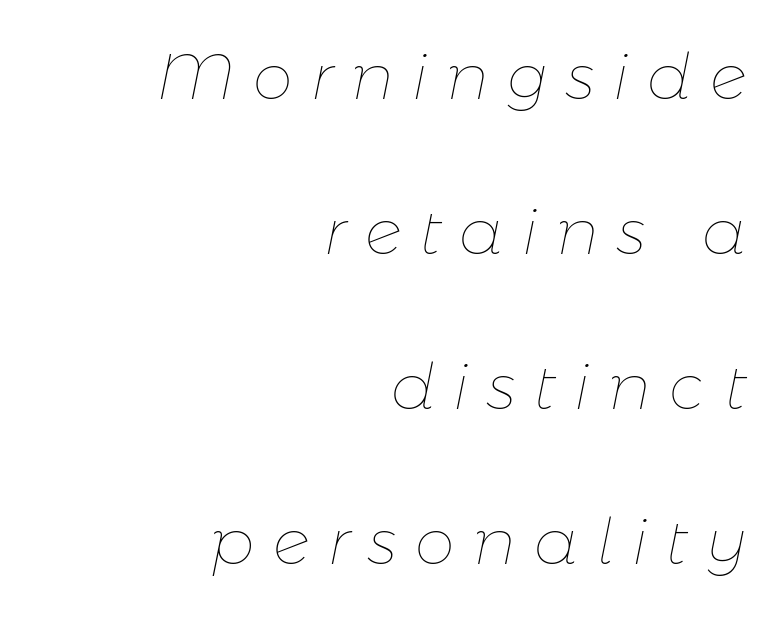
{"italic": "yes", "lean": "right", "slant_degrees": 11, "bold": "no", "weight": "thin", "width": "normal", "stroke_contrast": "low", "x_height": "medium", "monospaced": "no", "underline": "no", "align": "right", "line_spacing": "loose", "line_spacing_ratio": 2.42, "letter_spacing": "wide", "letter_spacing_em": 0.29, "glyph_px": 64}
